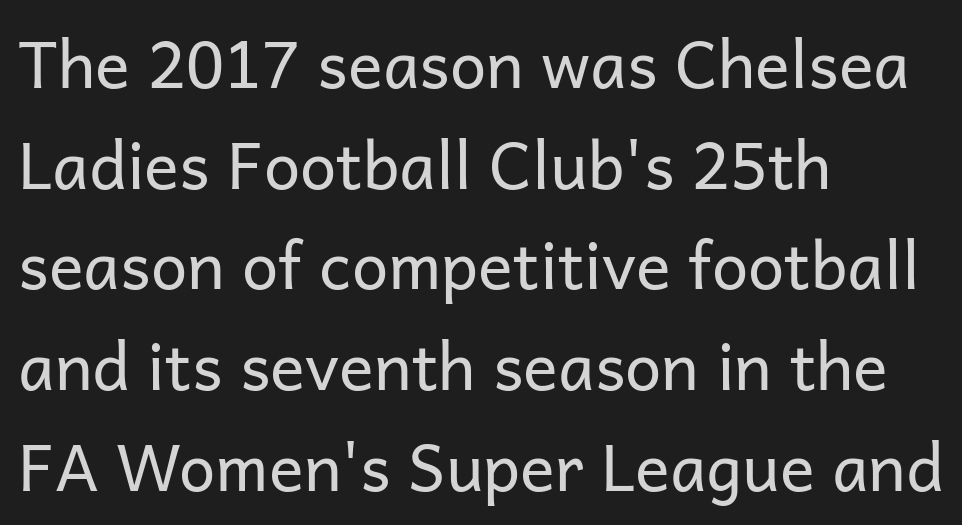
{"serif": "no", "italic": "no", "bold": "no", "weight": "regular", "width": "normal", "stroke_contrast": "low", "x_height": "medium", "monospaced": "no", "underline": "no", "align": "left", "line_spacing": "normal", "line_spacing_ratio": 1.55, "letter_spacing": "normal", "letter_spacing_em": 0.0, "glyph_px": 65}
